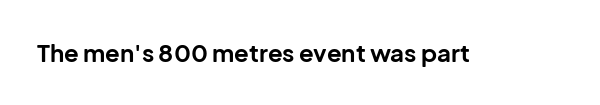
What stands out about the letter spacing? Nothing — it is the standard amount. Upright lettering throughout. Bold? Absolutely — the strokes are thick and heavy. The glyphs are unaccompanied by any horizontal stroke below them.
